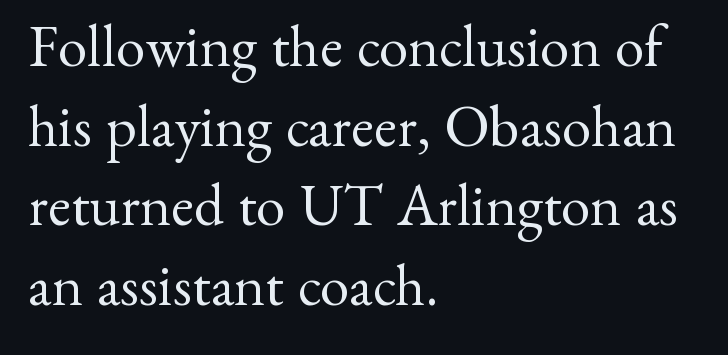
Notice how descenders clear the ascenders below comfortably — that's standard leading. This sample has the flowing, uneven cadence of proportional lettering. Quick note: not italic, upright. Default kerning and tracking; the words read as compact shapes. The font family rendered here belongs to the serif group.
